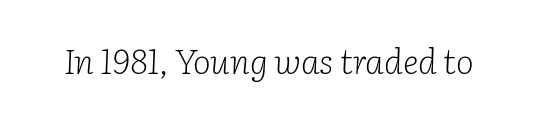
{"serif": "yes", "italic": "yes", "lean": "right", "slant_degrees": 2, "bold": "no", "weight": "light", "width": "normal", "stroke_contrast": "low", "x_height": "medium", "monospaced": "no", "underline": "no", "letter_spacing": "normal", "letter_spacing_em": 0.0, "glyph_px": 34}
